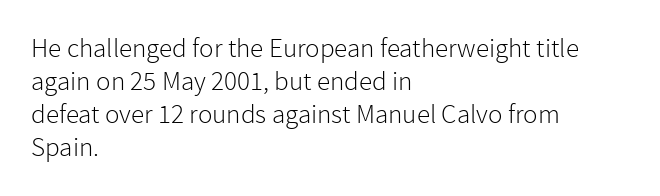
The image shows 27 px text type, upright; set left-aligned, line spacing 1.22x, normal letter spacing, not underlined.
